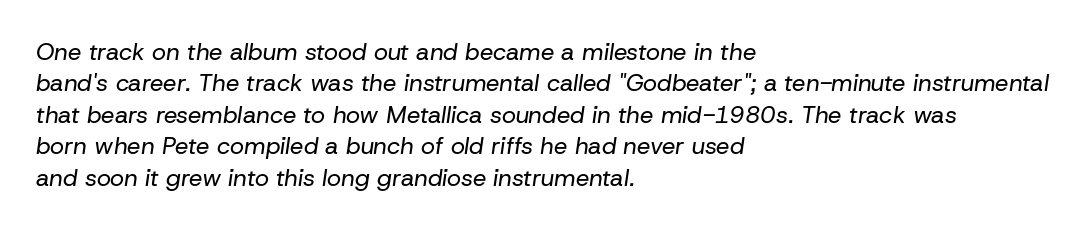
The image shows 24 px text type, italic (leaning right); set left-aligned, normal line spacing (1.31x), normal letter spacing, not underlined.
